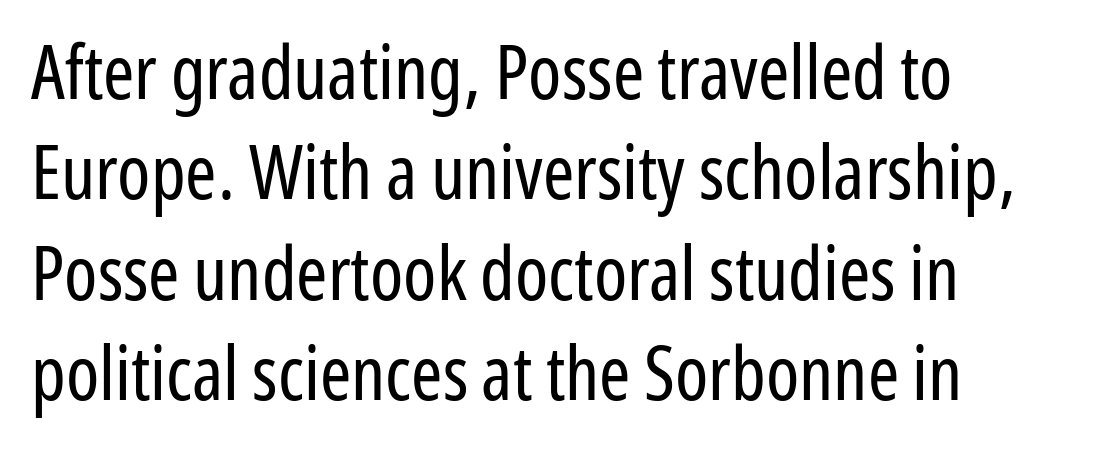
Q: Is the text bold? A: No.
Q: Is the text italic (slanted)? A: No, it is upright.
Q: Is the typeface a serif or a sans-serif typeface? A: Sans-serif.
Q: Is the text underlined? A: No.
Q: How is the paragraph aligned? A: Left-aligned.
Q: Is the spacing between letters normal or unusually wide? A: Normal.
Q: Is the spacing between lines tight, normal or loose? A: Normal.
Q: Width (condensed, normal, or wide)? A: Condensed.
Q: Stroke contrast? A: Low.
Q: x-height? A: Medium.
Q: Monospaced? A: No.
